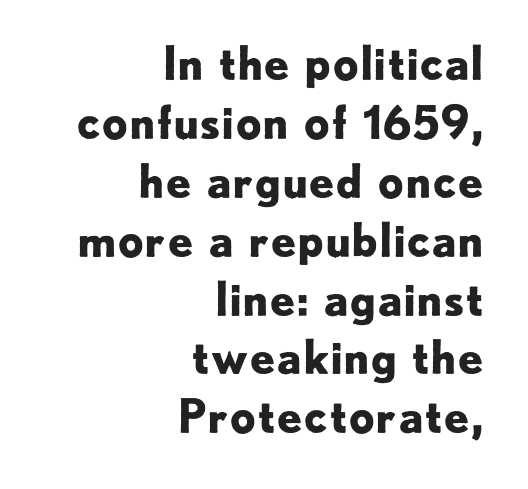
The image shows 46 px bold sans-serif type, upright; set right-aligned, normal line spacing (1.28x), normal letter spacing, not underlined; low stroke contrast and a small x-height.
